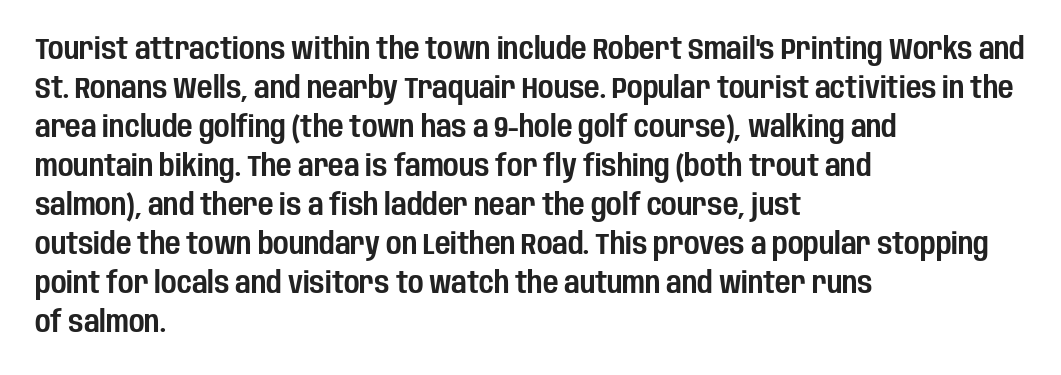
The image shows 30 px condensed sans-serif type, upright; set left-aligned, normal line spacing (1.3x), normal letter spacing, not underlined; low stroke contrast and a large x-height.
